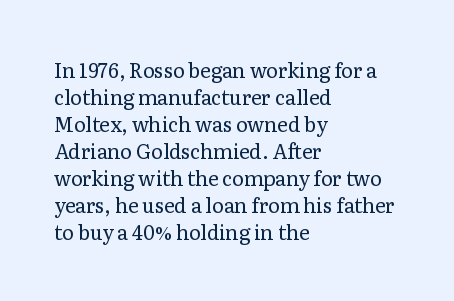
{"italic": "no", "bold": "no", "underline": "no", "align": "left", "line_spacing": "normal", "line_spacing_ratio": 1.35, "letter_spacing": "normal", "letter_spacing_em": 0.0, "glyph_px": 20}
